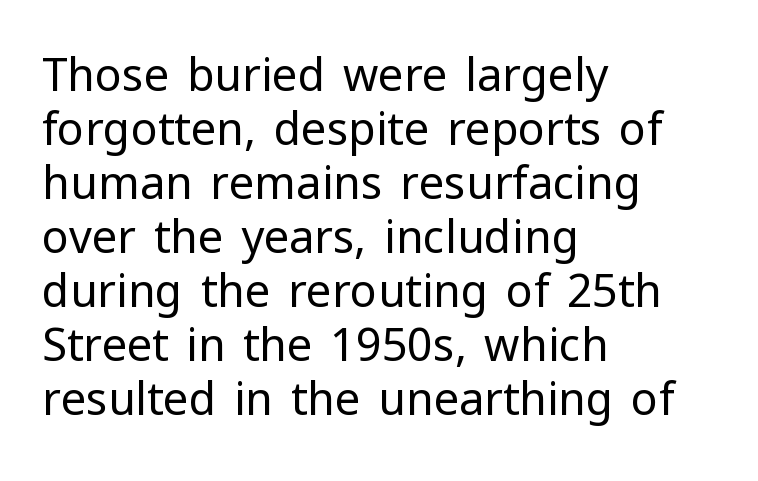
The image shows 45 px regular-weight sans-serif type, upright; set left-aligned, line spacing 1.2x, normal letter spacing, not underlined; low stroke contrast and a medium x-height.
